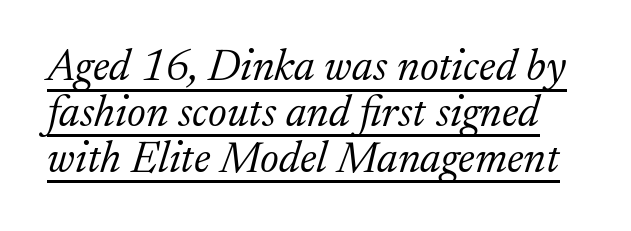
{"serif": "yes", "italic": "yes", "lean": "right", "slant_degrees": 17, "bold": "no", "weight": "light", "width": "normal", "stroke_contrast": "low", "x_height": "medium", "monospaced": "no", "underline": "yes", "line_spacing": "tight", "line_spacing_ratio": 1.04, "letter_spacing": "normal", "letter_spacing_em": 0.0, "glyph_px": 44}
